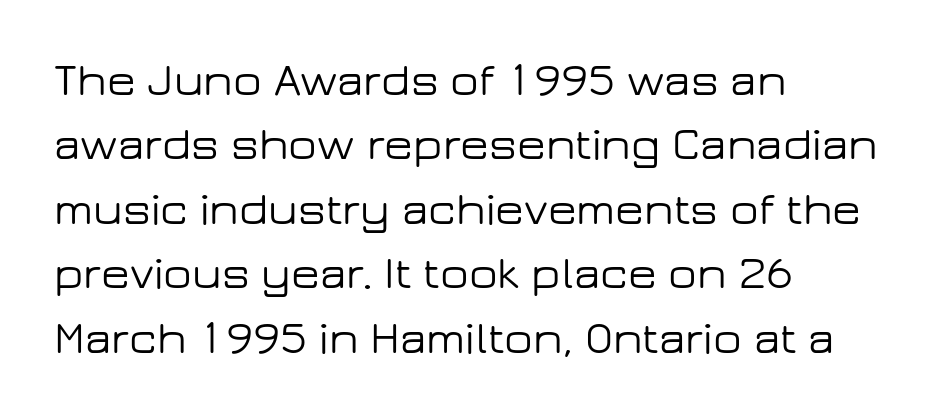
{"serif": "no", "italic": "no", "width": "wide", "stroke_contrast": "low", "x_height": "medium", "monospaced": "no", "underline": "no", "align": "left", "line_spacing": "normal", "line_spacing_ratio": 1.37, "letter_spacing": "normal", "letter_spacing_em": 0.0, "glyph_px": 47}
